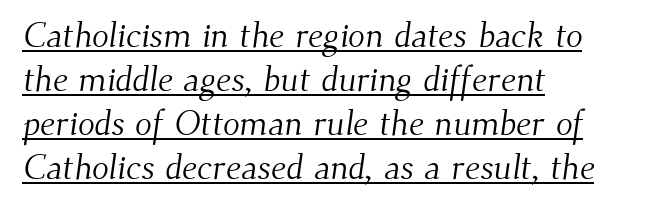
{"serif": "yes", "bold": "no", "weight": "light", "width": "normal", "stroke_contrast": "medium", "x_height": "small", "monospaced": "no", "underline": "yes", "align": "left", "line_spacing": "normal", "line_spacing_ratio": 1.26, "letter_spacing": "normal", "letter_spacing_em": 0.0, "glyph_px": 35}
